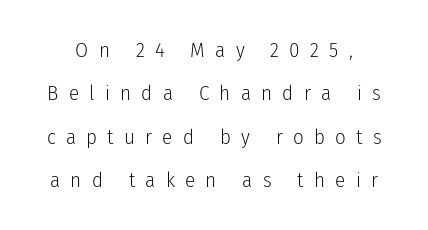
Q: Is the text bold? A: No.
Q: Is the text italic (slanted)? A: No, it is upright.
Q: Is the text underlined? A: No.
Q: Is the spacing between letters normal or unusually wide? A: Unusually wide.
Q: Is the spacing between lines tight, normal or loose? A: Loose.
